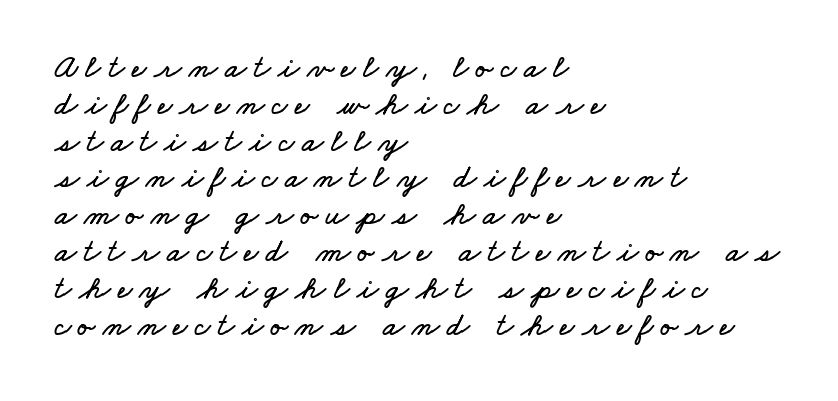
{"width": "wide", "stroke_contrast": "low", "x_height": "small", "monospaced": "no", "underline": "no", "align": "left", "line_spacing": "tight", "line_spacing_ratio": 1.15, "letter_spacing": "wide", "letter_spacing_em": 0.23, "glyph_px": 32}
